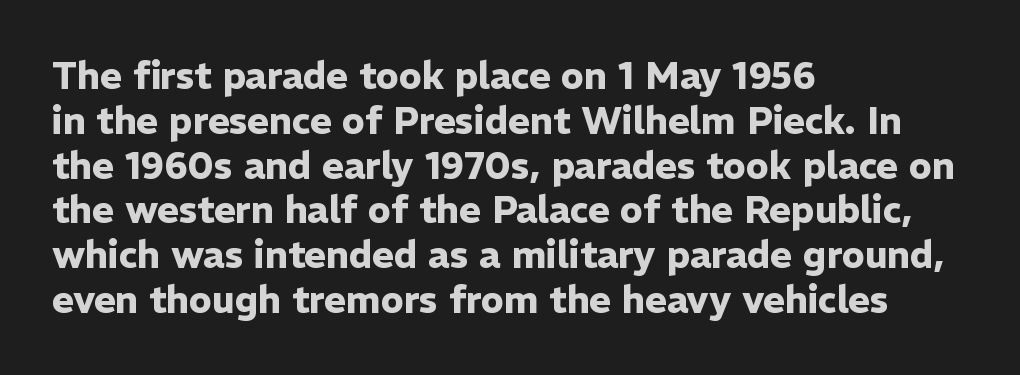
Default kerning and tracking; the words read as compact shapes. Typographically, this falls in the sans-serif category. Quick note: underline off. If you drew a line through each stem, it would be perfectly vertical. The letters advance in unequal steps, a hallmark of proportional type.
